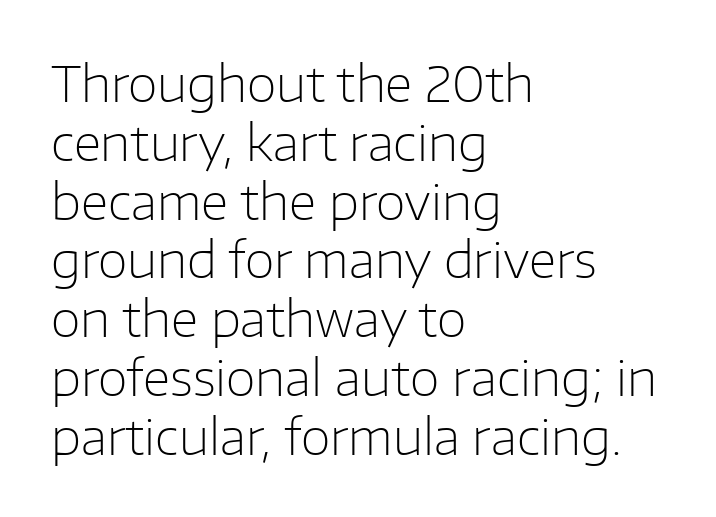
Q: Is the text bold? A: No.
Q: Is the text italic (slanted)? A: No, it is upright.
Q: Is the typeface a serif or a sans-serif typeface? A: Sans-serif.
Q: Is the text underlined? A: No.
Q: How is the paragraph aligned? A: Left-aligned.
Q: Is the spacing between letters normal or unusually wide? A: Normal.
Q: Width (condensed, normal, or wide)? A: Normal.
Q: Stroke contrast? A: Low.
Q: x-height? A: Medium.
Q: Monospaced? A: No.
